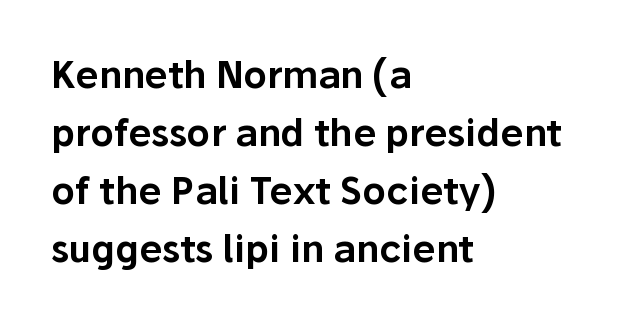
{"serif": "no", "italic": "no", "width": "normal", "stroke_contrast": "low", "x_height": "medium", "monospaced": "no", "underline": "no", "align": "left", "line_spacing": "normal", "line_spacing_ratio": 1.57, "letter_spacing": "normal", "letter_spacing_em": 0.0, "glyph_px": 37}
